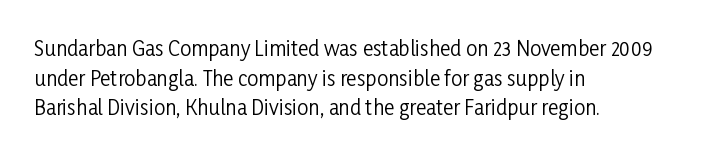
{"italic": "no", "bold": "no", "underline": "no", "align": "left", "line_spacing": "normal", "line_spacing_ratio": 1.48, "letter_spacing": "normal", "letter_spacing_em": 0.0, "glyph_px": 20}
